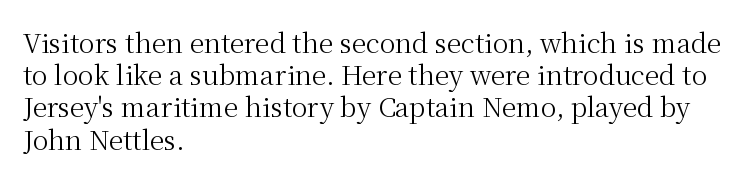
The image shows 26 px text type, upright; set left-aligned, line spacing 1.24x, normal letter spacing, not underlined.
